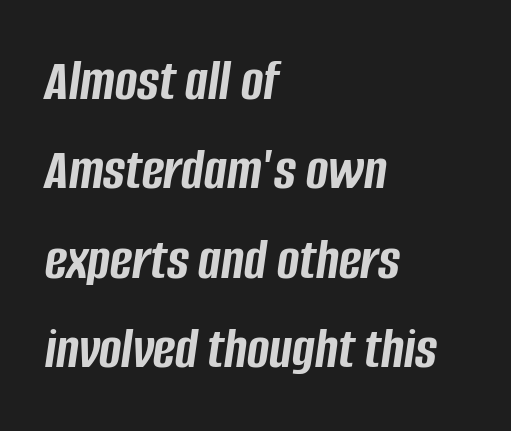
The font is running at its bold setting. The face used here is proportionally spaced, like ordinary book or web type. The type is set solid horizontally, with unmodified tracking. The line-height multiplier appears to be the usual default. In terms of posture, this sample is oblique. Does the copy run flush right? No — it runs flush left.
